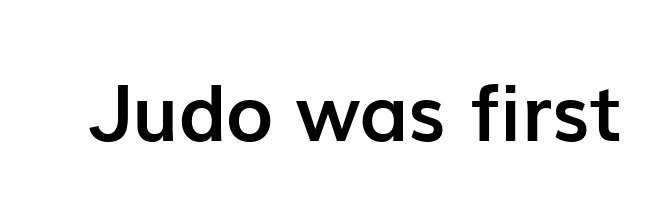
Plain, unruled lines of type. Is there any slant? The stems are plumb. I'd call this a sans setting — the letters go barefoot. You could not count columns in this text — the font is proportionally spaced. The font is running at its bold setting. There is no visible air inserted between adjacent glyphs.
